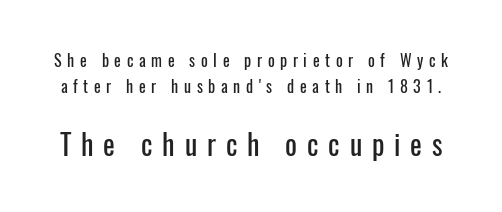
Note the varied advance widths — an 'i' is clearly narrower than an 'm'. Leading matches the norm, producing a regular column. Characters remain perfectly vertical along every line. The letters carry no serifs — their stems end cleanly without finishing strokes. Check under the words: just untouched page.
